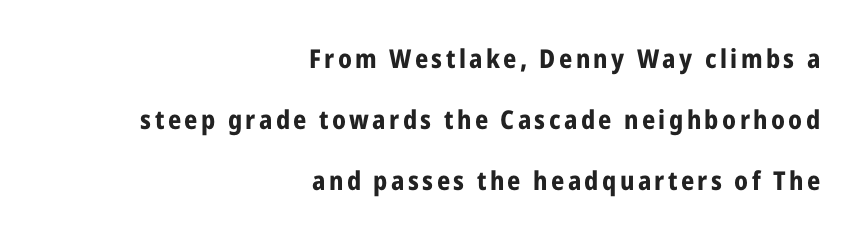
Q: Is the text bold? A: Yes.
Q: Is the text italic (slanted)? A: No, it is upright.
Q: Is the text underlined? A: No.
Q: How is the paragraph aligned? A: Right-aligned.
Q: Is the spacing between lines tight, normal or loose? A: Loose.
